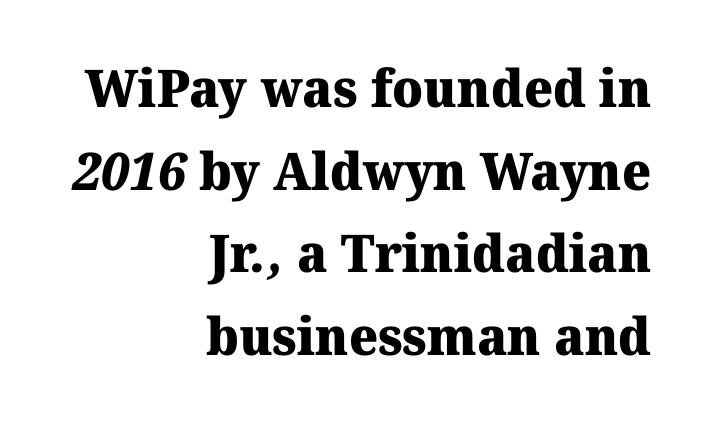
The image shows 52 px heavy serif type; set right-aligned, normal line spacing (1.59x), normal letter spacing, not underlined; medium stroke contrast and a medium x-height.
